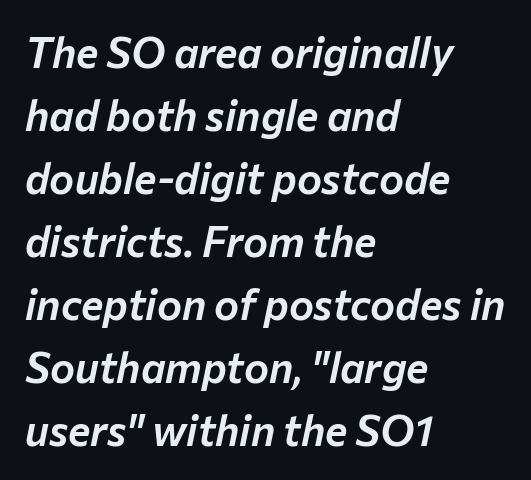
Rows of type keep a routine distance in the vertical direction. Varying glyph widths throughout — classic text-font behaviour. This rendering leaves character spacing at its baseline value. The glyphs are unaccompanied by any horizontal stroke below them. Is the block centered? No — it sits flush against the left margin.
